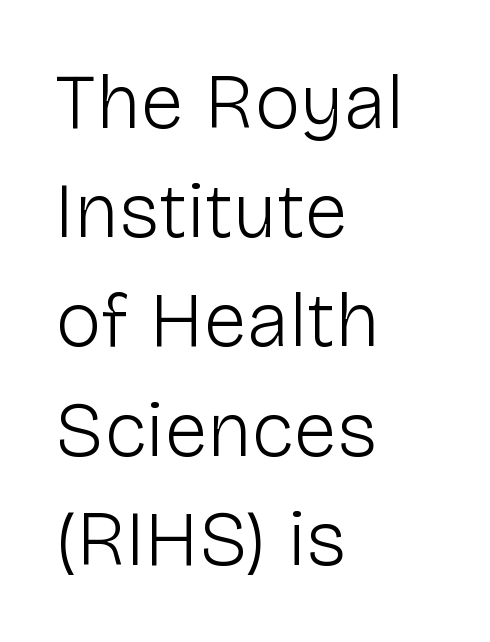
Q: Is the text bold? A: No.
Q: Is the text italic (slanted)? A: No, it is upright.
Q: Is the typeface a serif or a sans-serif typeface? A: Sans-serif.
Q: Is the text underlined? A: No.
Q: How is the paragraph aligned? A: Left-aligned.
Q: Is the spacing between letters normal or unusually wide? A: Normal.
Q: Is the spacing between lines tight, normal or loose? A: Normal.
Q: Width (condensed, normal, or wide)? A: Normal.
Q: Stroke contrast? A: Low.
Q: x-height? A: Medium.
Q: Monospaced? A: No.
